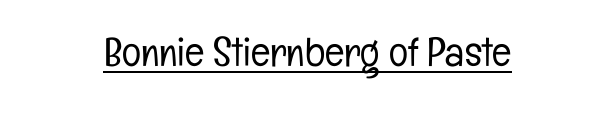
The image shows 40 px light, condensed sans-serif type, upright; set normal letter spacing, underlined; low stroke contrast and a medium x-height.
